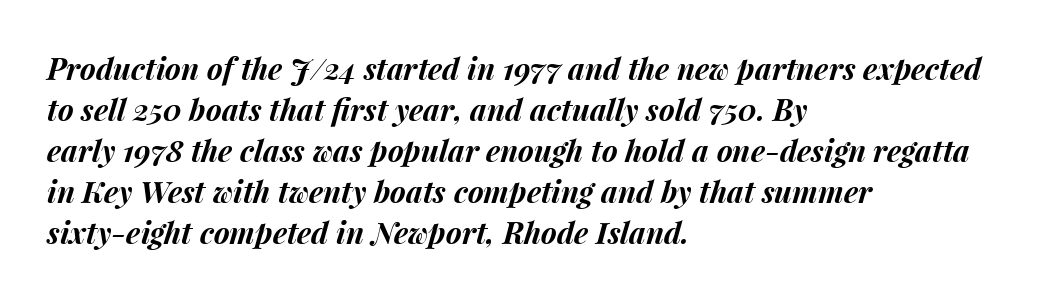
Q: Is the text bold? A: Yes.
Q: Is the text italic (slanted)? A: Yes, it leans right by about 15 degrees.
Q: Is the text underlined? A: No.
Q: How is the paragraph aligned? A: Left-aligned.
Q: Is the spacing between letters normal or unusually wide? A: Normal.
Q: Is the spacing between lines tight, normal or loose? A: Normal.
Q: Width (condensed, normal, or wide)? A: Normal.
Q: Stroke contrast? A: Medium.
Q: x-height? A: Medium.
Q: Monospaced? A: No.
